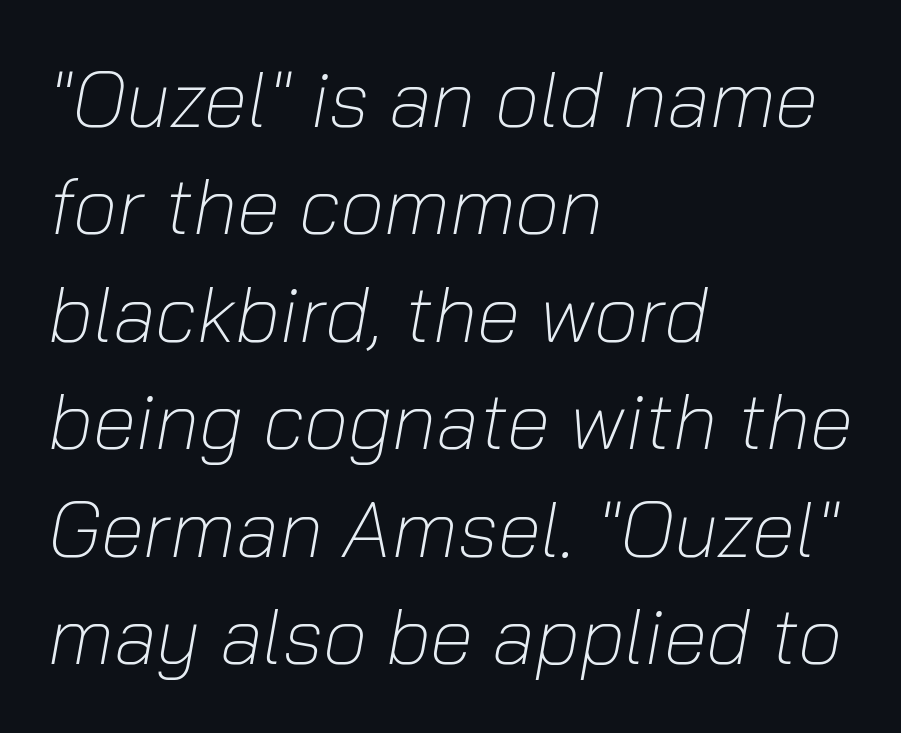
The image shows 79 px light type, italic (leaning right); set left-aligned, normal line spacing (1.36x), normal letter spacing, not underlined; low stroke contrast and a medium x-height.
